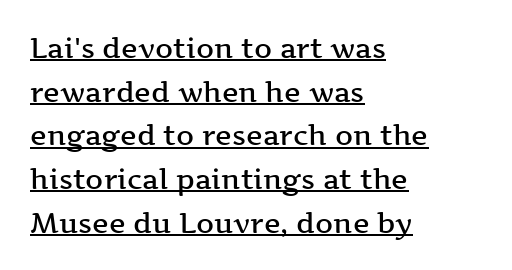
Descenders here cross a horizontal rule under the line. I'd call this a serif setting — the letters wear small feet. Tall strokes in this sample are plumb rather than angled. A typesetter would call this proportional, since set widths differ per character.
